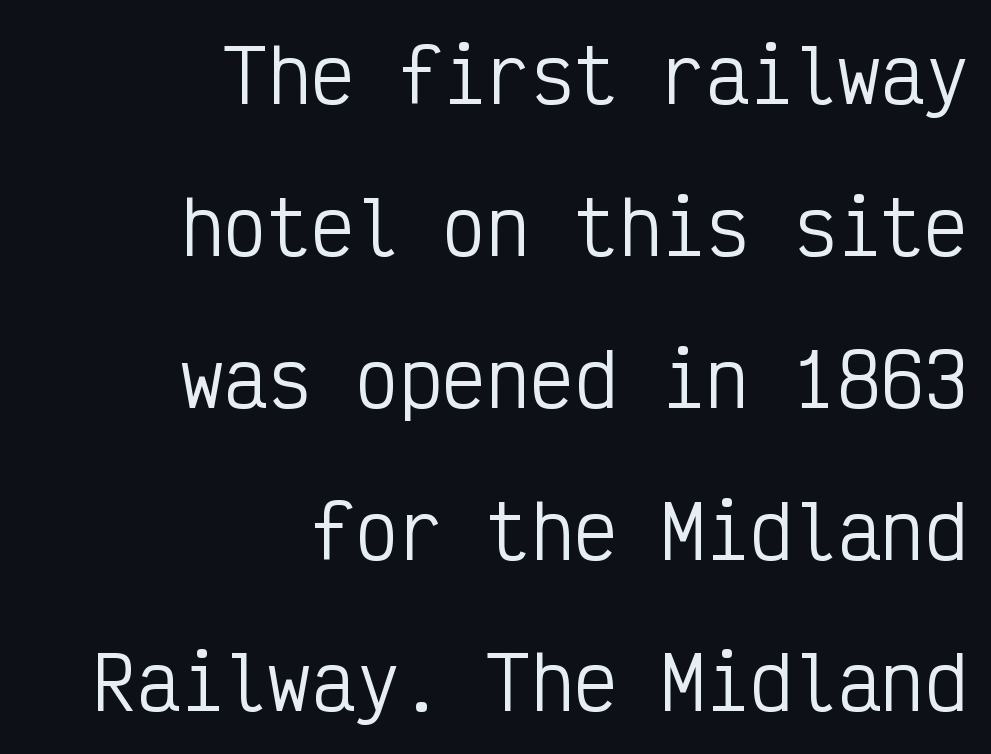
Q: Is the text bold? A: No.
Q: Is the text italic (slanted)? A: No, it is upright.
Q: Is the typeface a serif or a sans-serif typeface? A: Sans-serif.
Q: Is the text underlined? A: No.
Q: How is the paragraph aligned? A: Right-aligned.
Q: Is the spacing between letters normal or unusually wide? A: Normal.
Q: Is the spacing between lines tight, normal or loose? A: Loose.
Q: Width (condensed, normal, or wide)? A: Condensed.
Q: Stroke contrast? A: Low.
Q: x-height? A: Medium.
Q: Monospaced? A: Yes.
